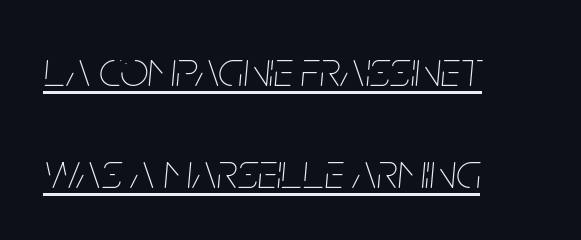
{"italic": "yes", "lean": "right", "slant_degrees": 5, "bold": "no", "weight": "thin", "width": "condensed", "stroke_contrast": "low", "x_height": "large", "monospaced": "no", "underline": "yes", "align": "left", "line_spacing": "loose", "line_spacing_ratio": 2.05, "letter_spacing": "normal", "letter_spacing_em": 0.0, "glyph_px": 50}
